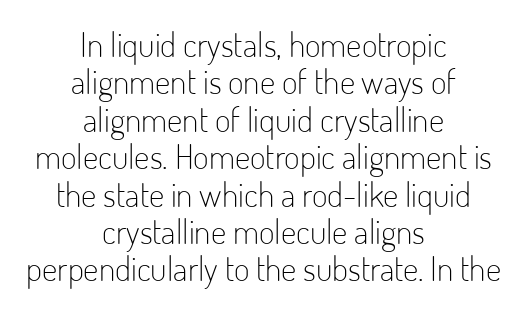
The image shows 34 px light, condensed sans-serif type, upright; set centered, tight line spacing (1.1x), normal letter spacing, not underlined; low stroke contrast and a small x-height.
